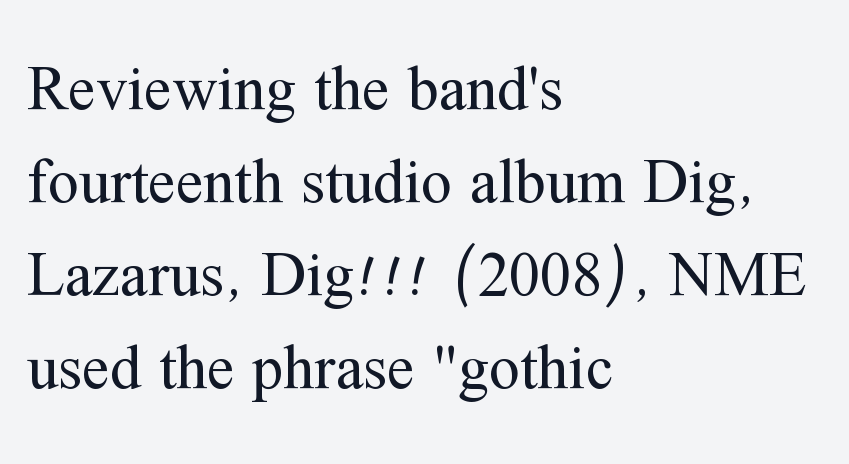
The rag falls on the right side of this text block. What's the leading like? Ordinary, nothing unusual. A typesetter would call this proportional, since set widths differ per character. The type is set solid horizontally, with unmodified tracking. The space beneath each line is pristine and unruled. The lettering stays uniformly vertical, giving the passage a roman look.
